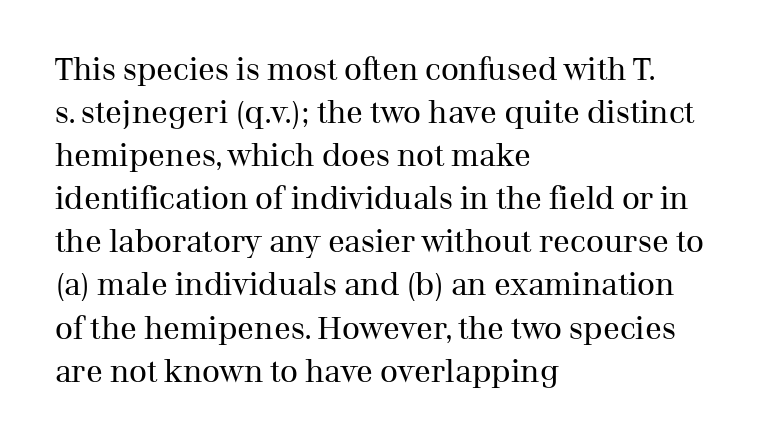
On a weight scale, this lands at 450 or below. The passage shown is not underscored anywhere. This sample uses a serif face. The face used here is proportionally spaced, like ordinary book or web type.
